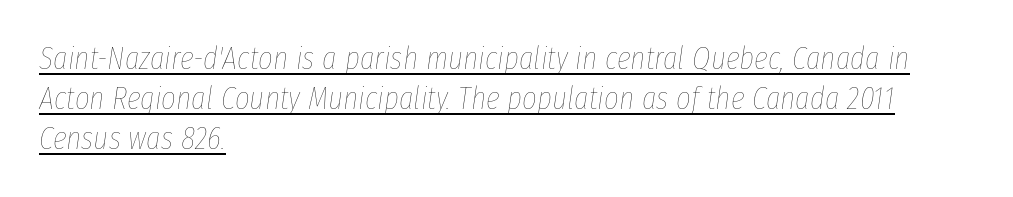
Evenly set lines give the paragraph a standard silhouette. The rendering keeps characters at their native spacing. Horizontally, the lines are justified to the leading edge only. Posture: slanted.
